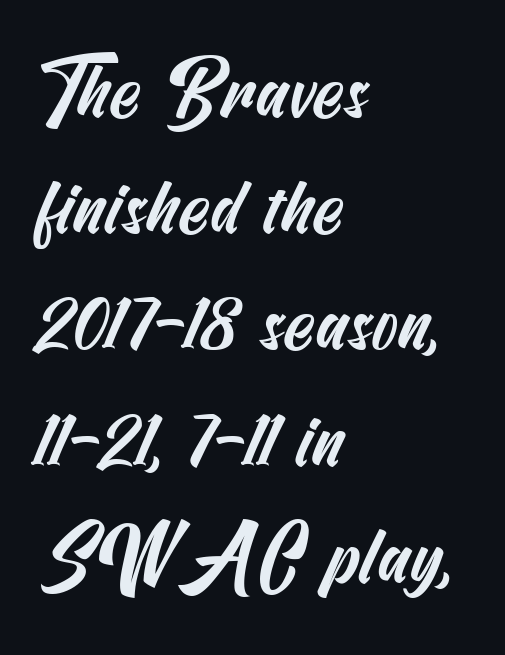
Just letters on the line, the space beneath them empty. What kind of face is this? One without serifs — a sans. Tracking value appears to be zero — textbook default spacing. The compositor pushed each line to the left boundary.
